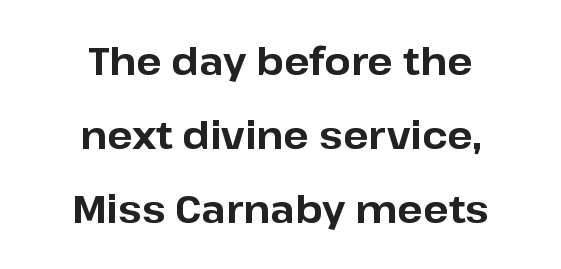
The image shows 38 px bold sans-serif type, upright; set centered, loose line spacing (1.95x), normal letter spacing, not underlined; low stroke contrast and a medium x-height.
